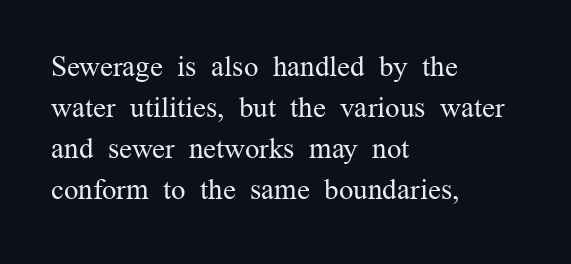
Proportional: the letters do not fall into vertical columns. The weight tops out at a normal text grade. Check the space under the baseline: it is left empty. This is serif lettering, the kind often seen in printed books.
